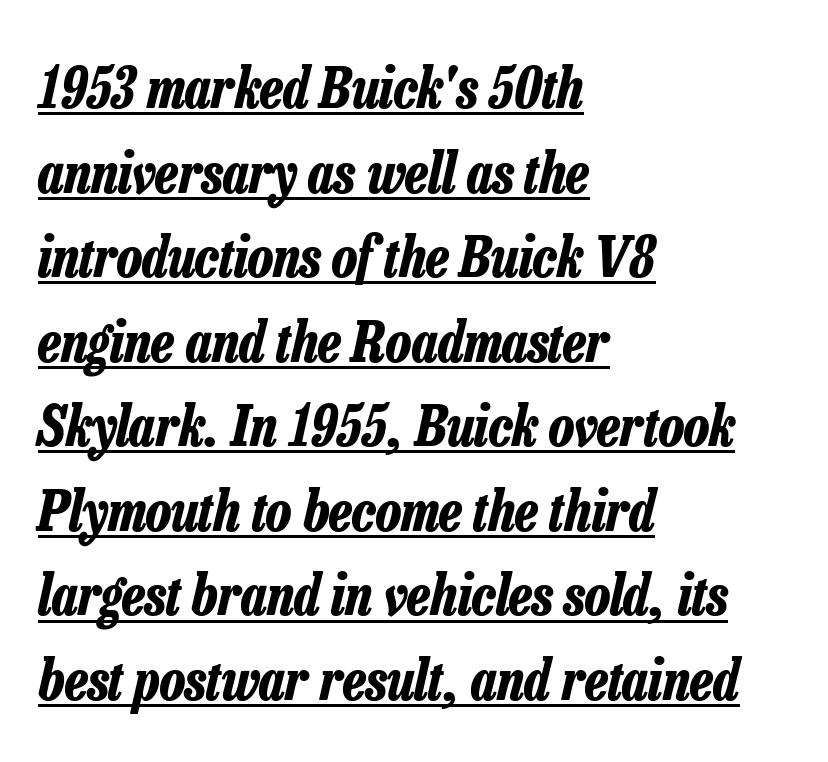
The image shows 56 px bold, condensed type, italic (leaning right); set left-aligned, normal line spacing (1.51x), normal letter spacing, underlined; low stroke contrast and a medium x-height.
